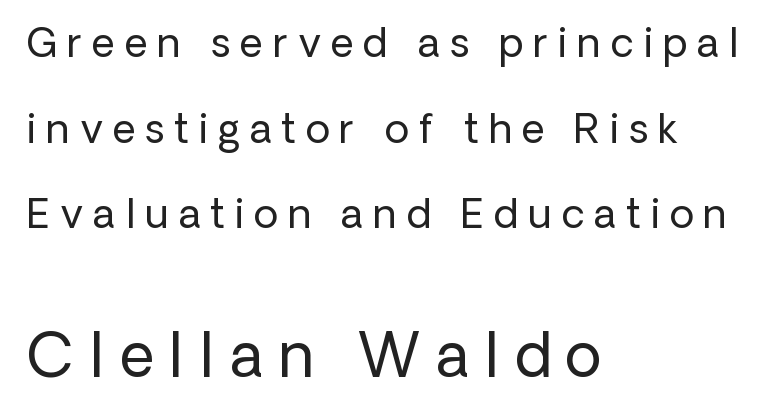
The image shows 60 px regular-weight sans-serif type, upright; set left-aligned, loose line spacing (2.14x), unusually wide letter spacing (+0.25 em), not underlined; the second (bottom) block is 1.5x larger; low stroke contrast and a medium x-height.
